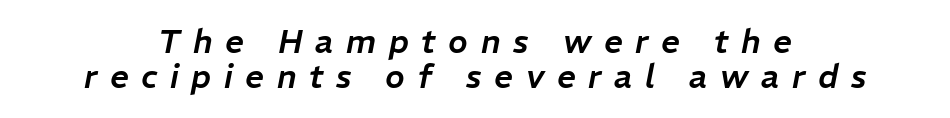
Substantial extra tracking has been applied to these lines. The passage shown is typed in a proportional face where columns would drift. When letters slant like this, we call the style italic. Has an underline been added? It has not. These lines are centered, leaving both edges ragged.
